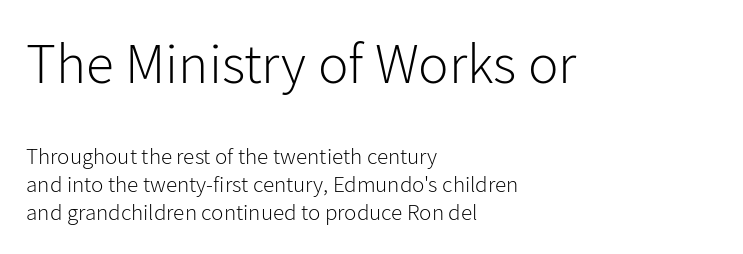
The image shows 57 px light sans-serif type, upright; set left-aligned, line spacing 1.22x, normal letter spacing, not underlined; the first (top) block is 2.48x larger; low stroke contrast and a medium x-height.
